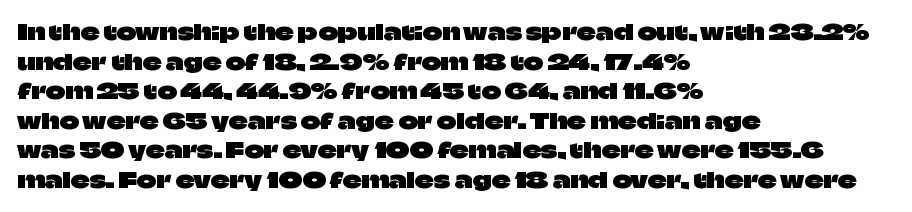
Q: Is the text italic (slanted)? A: No, it is upright.
Q: Is the text underlined? A: No.
Q: How is the paragraph aligned? A: Left-aligned.
Q: Is the spacing between letters normal or unusually wide? A: Normal.
Q: Is the spacing between lines tight, normal or loose? A: Normal.
